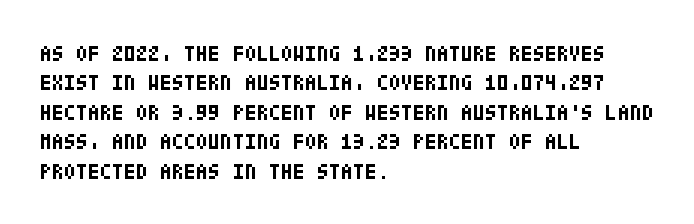
Q: Is the text bold? A: Yes.
Q: Is the text italic (slanted)? A: No, it is upright.
Q: Is the text underlined? A: No.
Q: How is the paragraph aligned? A: Left-aligned.
Q: Is the spacing between letters normal or unusually wide? A: Normal.
Q: Is the spacing between lines tight, normal or loose? A: Normal.
